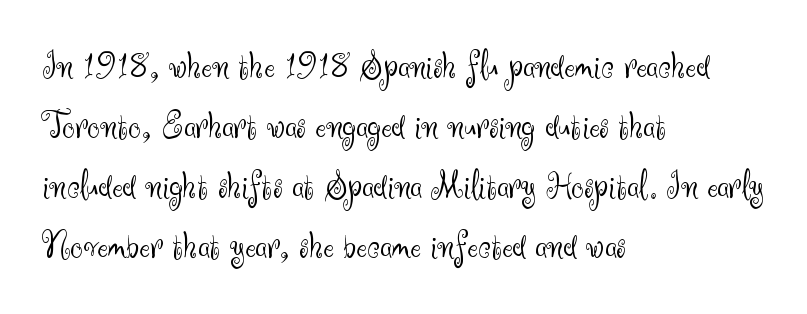
Students, observe: this is what conventionally led text looks like. The passage shown is typed in a proportional face where columns would drift. Lines of text with bare space underneath. Think standard paragraph weight, or any step lighter than that.
